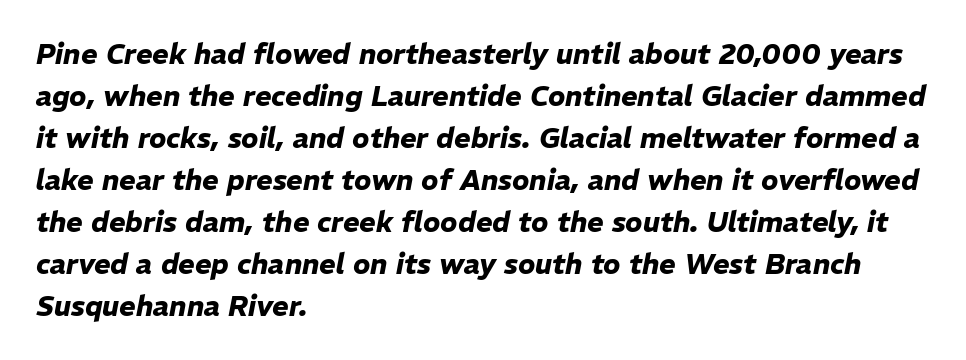
Glyph-to-glyph distance matches everyday printed text. The foot of each line stays bare and open. The characters look thick and weighty, a clear bold. Think of a printed novel: that variable character pitch is what you see here. These lines sit exactly where default settings would place them. Notice how the stems are inclined rather than vertical — that's the hallmark of italics.
